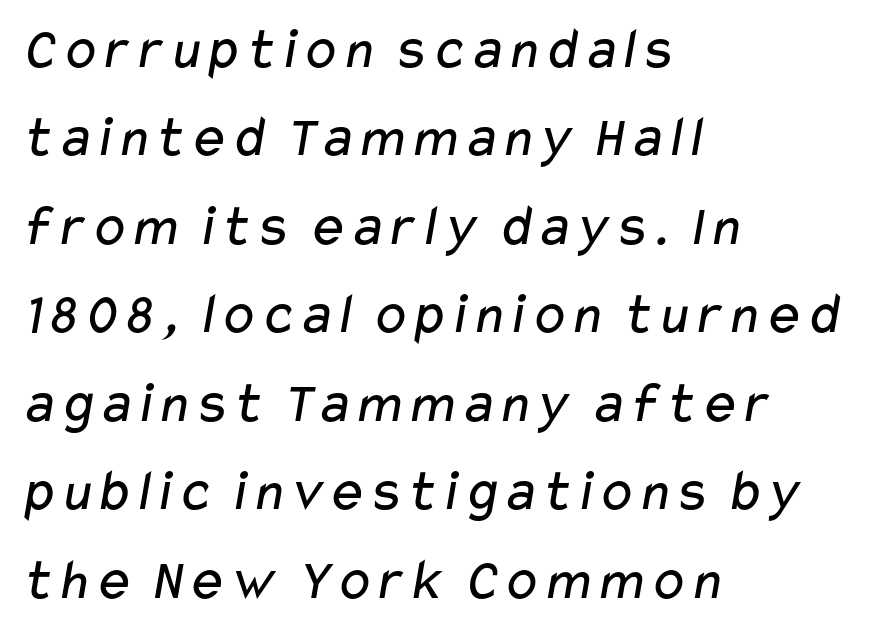
{"serif": "no", "bold": "no", "weight": "regular", "width": "wide", "stroke_contrast": "low", "x_height": "medium", "monospaced": "no", "underline": "no", "align": "left", "line_spacing": "normal", "line_spacing_ratio": 1.5, "letter_spacing": "normal", "letter_spacing_em": 0.0, "glyph_px": 59}
